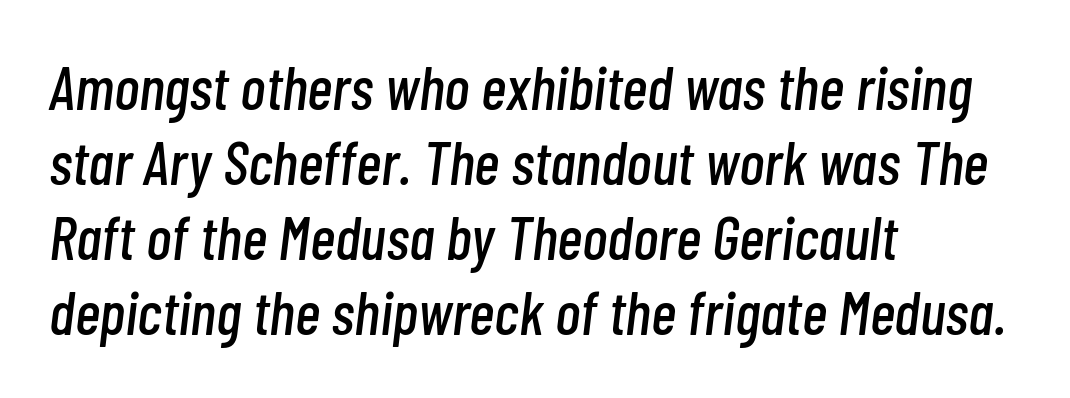
The image shows 61 px condensed type, italic (leaning right); set left-aligned, line spacing 1.23x, normal letter spacing, not underlined; low stroke contrast and a medium x-height.
